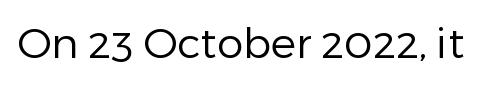
Q: Is the text bold? A: No.
Q: Is the text italic (slanted)? A: No, it is upright.
Q: Is the typeface a serif or a sans-serif typeface? A: Sans-serif.
Q: Is the text underlined? A: No.
Q: Is the spacing between letters normal or unusually wide? A: Normal.
Q: Width (condensed, normal, or wide)? A: Normal.
Q: Stroke contrast? A: Low.
Q: x-height? A: Medium.
Q: Monospaced? A: No.
